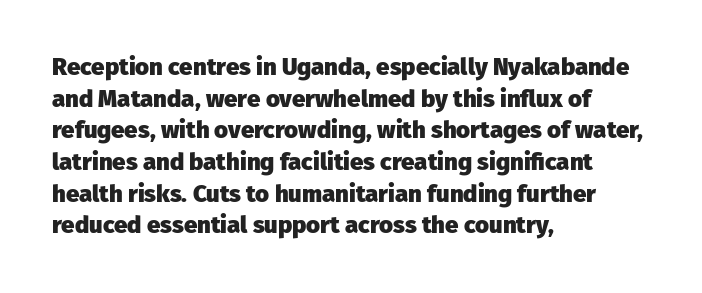
The image shows 24 px bold type, upright; set left-aligned, normal line spacing (1.32x), normal letter spacing, not underlined.
